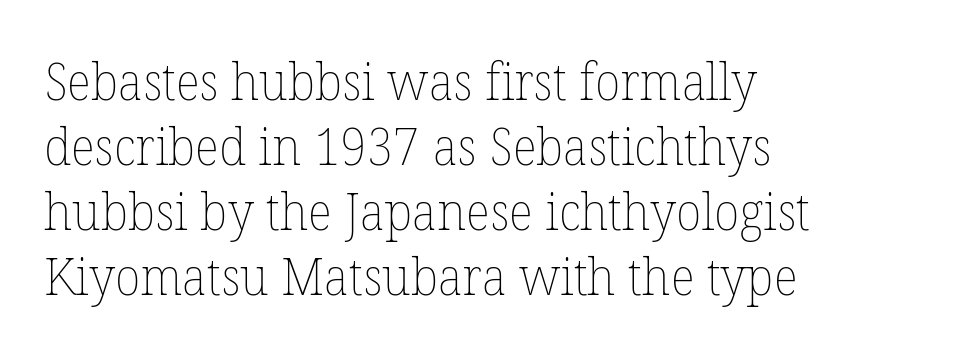
{"italic": "no", "bold": "no", "weight": "thin", "width": "normal", "stroke_contrast": "low", "x_height": "medium", "monospaced": "no", "underline": "no", "align": "left", "line_spacing": "normal", "line_spacing_ratio": 1.25, "letter_spacing": "normal", "letter_spacing_em": 0.0, "glyph_px": 52}
